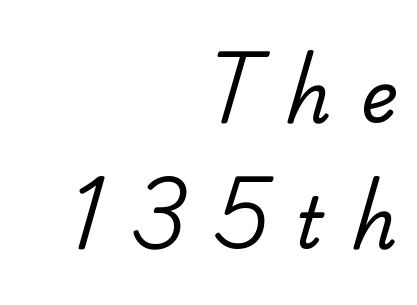
Q: Is the text bold? A: No.
Q: Is the typeface a serif or a sans-serif typeface? A: Sans-serif.
Q: Is the text underlined? A: No.
Q: How is the paragraph aligned? A: Right-aligned.
Q: Is the spacing between letters normal or unusually wide? A: Unusually wide.
Q: Width (condensed, normal, or wide)? A: Normal.
Q: Stroke contrast? A: Low.
Q: x-height? A: Small.
Q: Monospaced? A: No.
